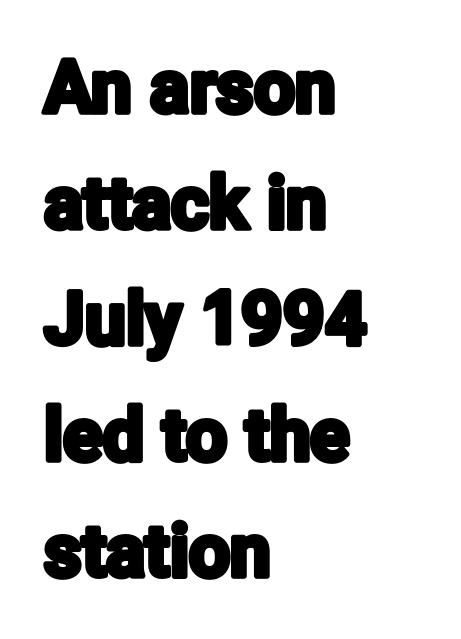
{"serif": "no", "italic": "no", "width": "condensed", "stroke_contrast": "low", "x_height": "medium", "monospaced": "no", "underline": "no", "align": "left", "line_spacing": "normal", "line_spacing_ratio": 1.59, "letter_spacing": "normal", "letter_spacing_em": 0.0, "glyph_px": 73}
